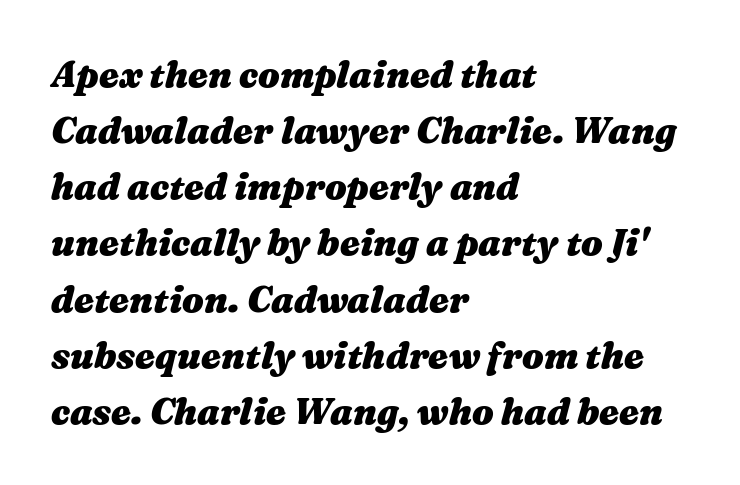
Q: Is the text bold? A: Yes.
Q: Is the text italic (slanted)? A: Yes, it leans right by about 16 degrees.
Q: Is the text underlined? A: No.
Q: How is the paragraph aligned? A: Left-aligned.
Q: Is the spacing between letters normal or unusually wide? A: Normal.
Q: Is the spacing between lines tight, normal or loose? A: Normal.
Q: Width (condensed, normal, or wide)? A: Wide.
Q: Stroke contrast? A: Medium.
Q: x-height? A: Medium.
Q: Monospaced? A: No.
